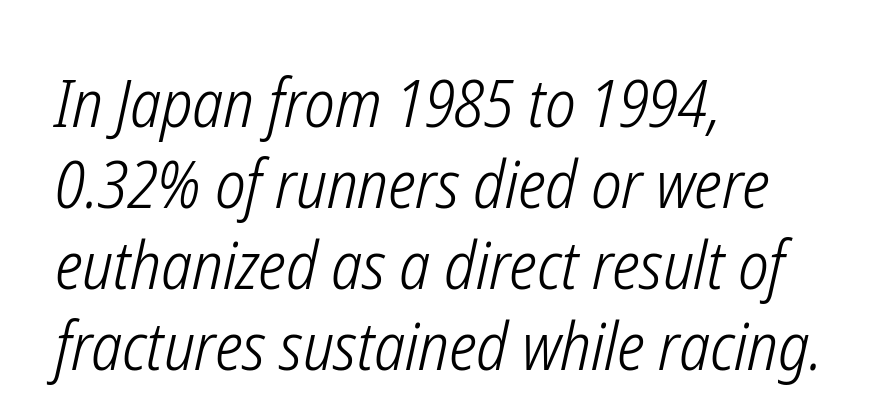
The passage shown has conventional tracking throughout. The lines in this sample share a left origin and differ only in where they stop. Weight: not bold — regular or lighter. The letters advance in unequal steps, a hallmark of proportional type. The foot of each line stays bare and open.
